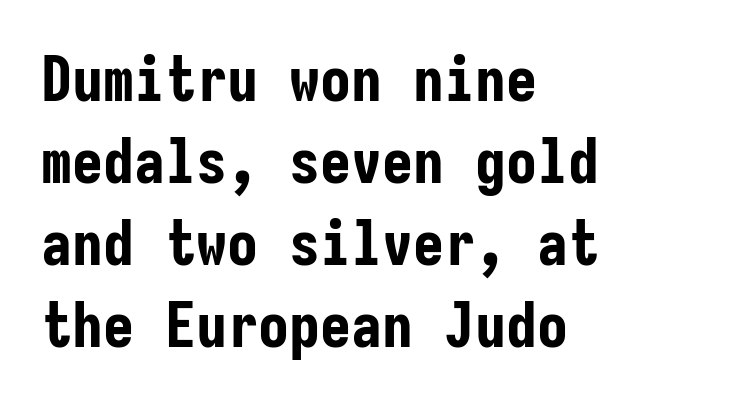
The image shows 62 px bold, condensed sans-serif type, upright, monospaced; set left-aligned, normal line spacing (1.32x), normal letter spacing, not underlined; low stroke contrast and a medium x-height.
